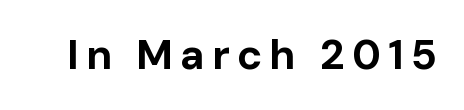
{"serif": "no", "italic": "no", "bold": "yes", "weight": "bold", "width": "normal", "stroke_contrast": "low", "x_height": "medium", "monospaced": "no", "underline": "no", "glyph_px": 42}
